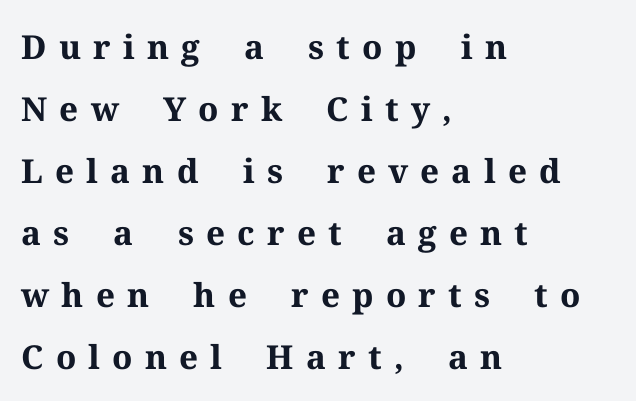
Q: Is the text bold? A: Yes.
Q: Is the text italic (slanted)? A: No, it is upright.
Q: Is the typeface a serif or a sans-serif typeface? A: Serif.
Q: Is the text underlined? A: No.
Q: How is the paragraph aligned? A: Left-aligned.
Q: Is the spacing between letters normal or unusually wide? A: Unusually wide.
Q: Width (condensed, normal, or wide)? A: Normal.
Q: Stroke contrast? A: Medium.
Q: x-height? A: Medium.
Q: Monospaced? A: No.
